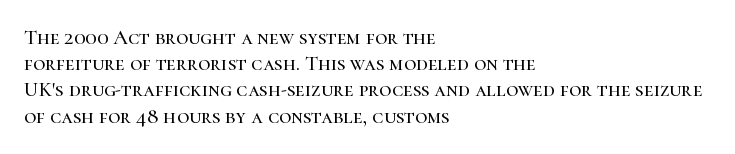
Q: Is the text italic (slanted)? A: No, it is upright.
Q: Is the text underlined? A: No.
Q: How is the paragraph aligned? A: Left-aligned.
Q: Is the spacing between letters normal or unusually wide? A: Normal.
Q: Is the spacing between lines tight, normal or loose? A: Normal.
